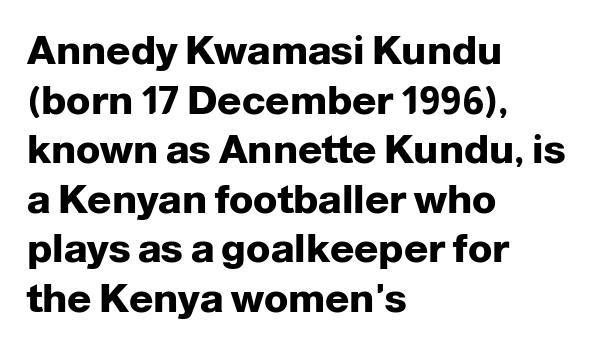
The image shows 40 px heavy sans-serif type, upright; set left-aligned, line spacing 1.24x, normal letter spacing, not underlined; low stroke contrast and a medium x-height.
